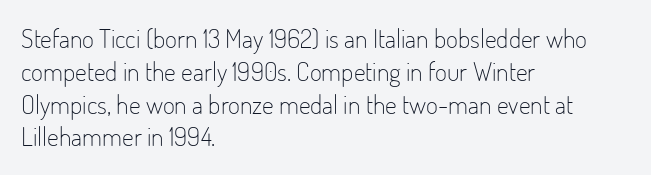
{"italic": "no", "bold": "no", "underline": "no", "align": "left", "line_spacing": "normal", "line_spacing_ratio": 1.26, "letter_spacing": "normal", "letter_spacing_em": 0.0, "glyph_px": 26}
